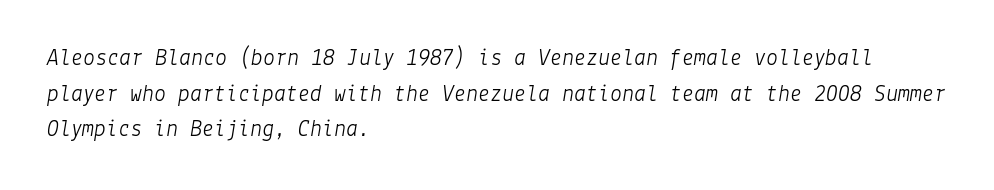
Q: Is the text bold? A: No.
Q: Is the text italic (slanted)? A: Yes, it leans right by about 9 degrees.
Q: Is the text underlined? A: No.
Q: How is the paragraph aligned? A: Left-aligned.
Q: Is the spacing between letters normal or unusually wide? A: Normal.
Q: Is the spacing between lines tight, normal or loose? A: Normal.
